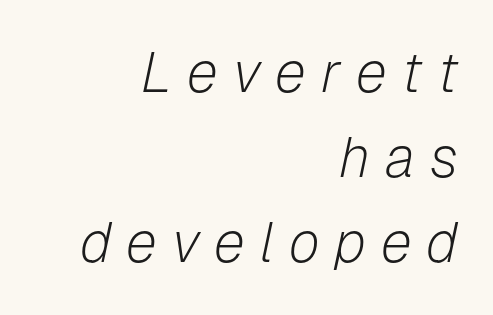
{"italic": "yes", "lean": "right", "slant_degrees": 12, "bold": "no", "weight": "light", "width": "normal", "stroke_contrast": "low", "x_height": "medium", "monospaced": "no", "underline": "no", "align": "right", "line_spacing": "normal", "line_spacing_ratio": 1.52, "letter_spacing": "wide", "letter_spacing_em": 0.27, "glyph_px": 56}
